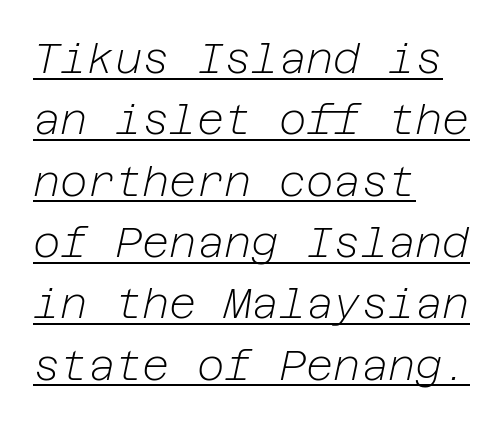
{"italic": "yes", "lean": "right", "slant_degrees": 12, "bold": "no", "weight": "light", "width": "normal", "stroke_contrast": "low", "x_height": "medium", "underline": "yes", "align": "left", "line_spacing": "normal", "line_spacing_ratio": 1.46, "letter_spacing": "normal", "letter_spacing_em": 0.0, "glyph_px": 42}
